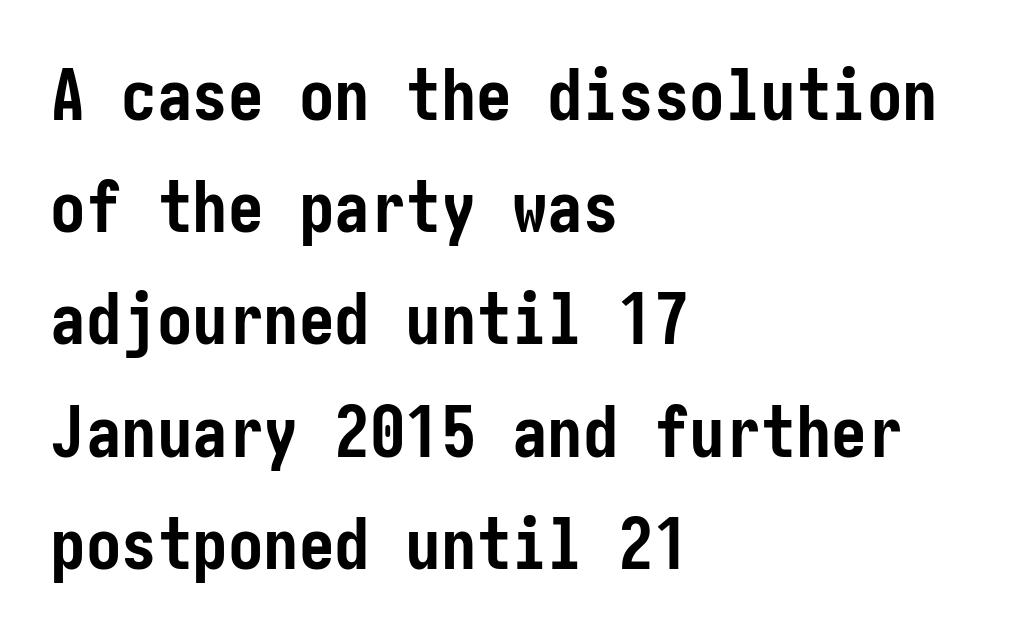
{"serif": "no", "italic": "no", "bold": "yes", "weight": "semibold", "width": "condensed", "stroke_contrast": "low", "x_height": "medium", "underline": "no", "align": "left", "line_spacing": "normal", "line_spacing_ratio": 1.58, "letter_spacing": "normal", "letter_spacing_em": 0.0, "glyph_px": 71}
